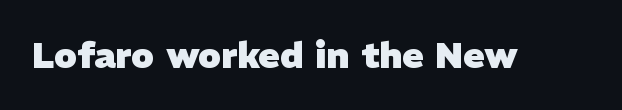
{"serif": "no", "bold": "yes", "weight": "heavy", "width": "normal", "stroke_contrast": "low", "x_height": "medium", "monospaced": "no", "underline": "no", "letter_spacing": "normal", "letter_spacing_em": 0.0, "glyph_px": 36}
